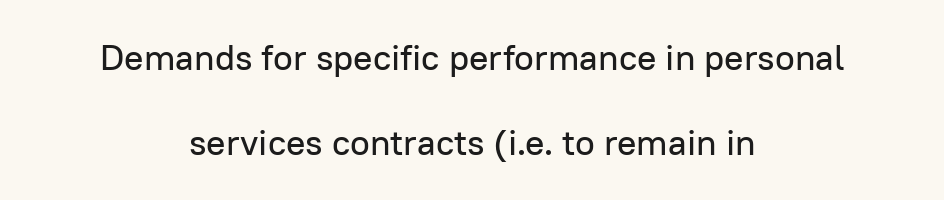
The image shows 36 px sans-serif type, upright; set centered, loose line spacing (2.37x), normal letter spacing, not underlined; low stroke contrast and a medium x-height.
